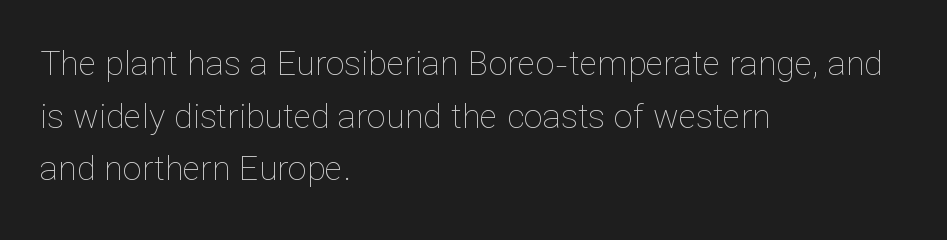
This sample is left-justified, so line endings fall wherever the words run out. Every stem runs plumb, perpendicular to the baseline. Think standard paragraph weight, or any step lighter than that. Proportional: the letters do not fall into vertical columns. In terms of letterspacing, this is plain default setting. Vertically, the passage feels balanced, rows spaced as you'd expect.
